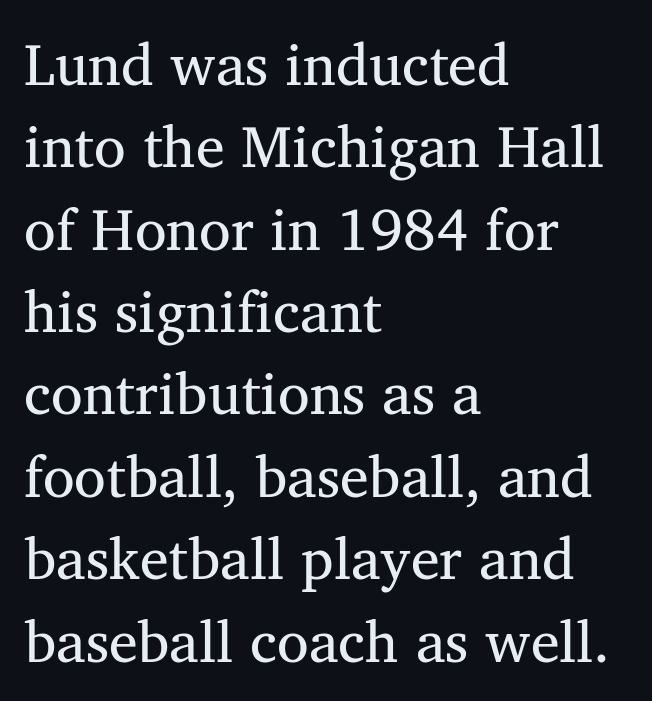
Q: Is the text bold? A: No.
Q: Is the text italic (slanted)? A: No, it is upright.
Q: Is the typeface a serif or a sans-serif typeface? A: Serif.
Q: Is the text underlined? A: No.
Q: How is the paragraph aligned? A: Left-aligned.
Q: Is the spacing between letters normal or unusually wide? A: Normal.
Q: Is the spacing between lines tight, normal or loose? A: Normal.
Q: Width (condensed, normal, or wide)? A: Normal.
Q: Stroke contrast? A: Medium.
Q: x-height? A: Medium.
Q: Monospaced? A: No.
